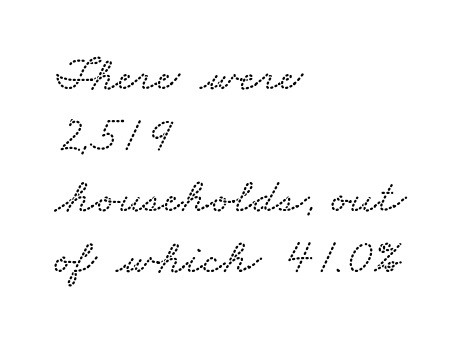
{"width": "wide", "stroke_contrast": "low", "x_height": "small", "monospaced": "no", "underline": "no", "align": "left", "line_spacing_ratio": 1.22, "letter_spacing": "normal", "letter_spacing_em": 0.0, "glyph_px": 50}
